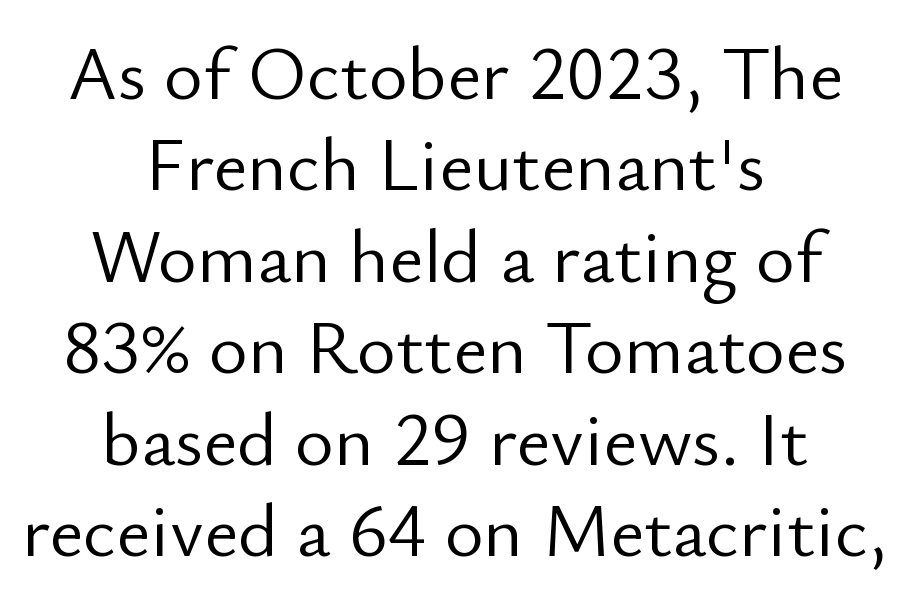
The image shows 75 px light sans-serif type, upright; set centered, line spacing 1.22x, normal letter spacing, not underlined; low stroke contrast and a small x-height.
